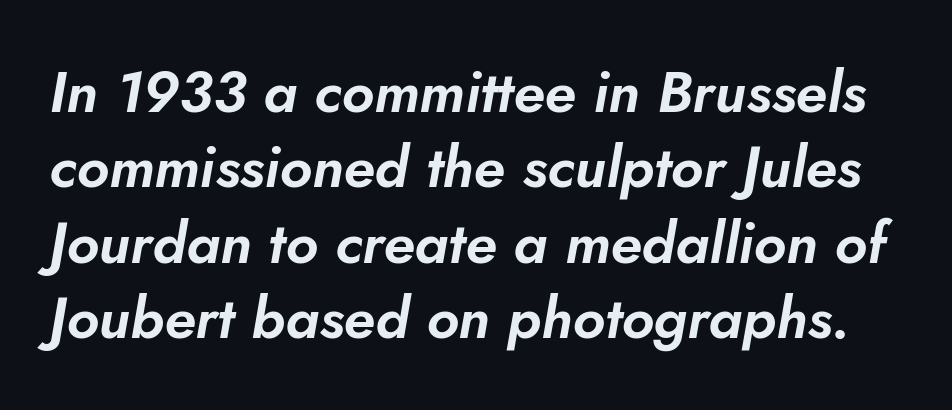
{"italic": "yes", "lean": "right", "slant_degrees": 10, "width": "normal", "stroke_contrast": "low", "x_height": "small", "monospaced": "no", "underline": "no", "line_spacing": "normal", "line_spacing_ratio": 1.3, "letter_spacing": "normal", "letter_spacing_em": 0.0, "glyph_px": 58}
